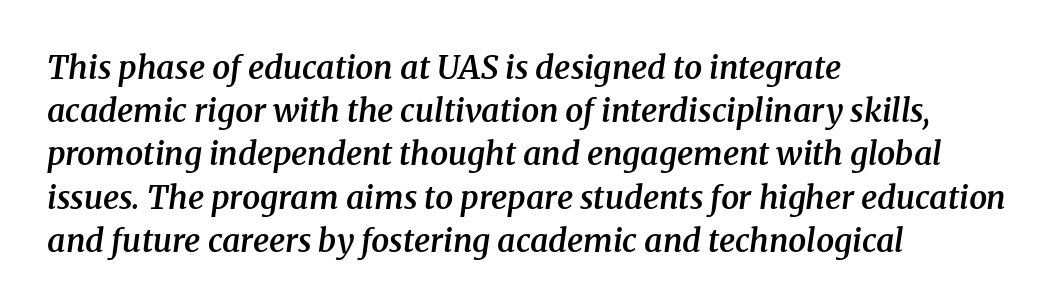
The image shows 32 px semibold serif type, italic (leaning right); set left-aligned, normal line spacing (1.35x), normal letter spacing, not underlined; medium stroke contrast and a medium x-height.
